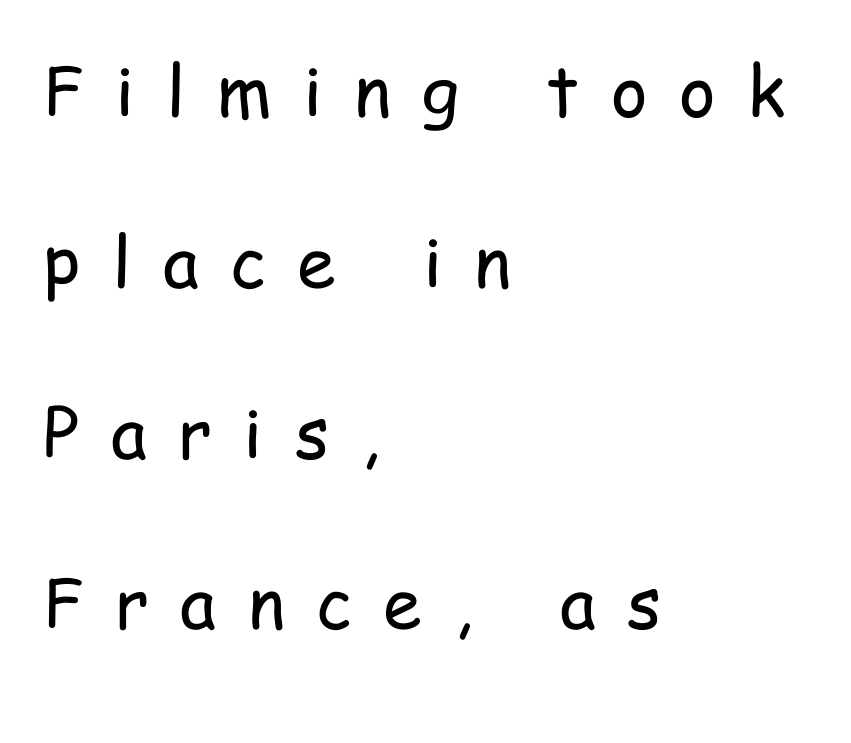
Inter-character spacing is expanded well beyond the font's built-in metrics. The space between consecutive lines is lavish. Descenders hang freely into open space. Looks like regular typesetting: each glyph gets only the width it needs. Stroke thickness stays within the range of a standard reading face or lighter.
